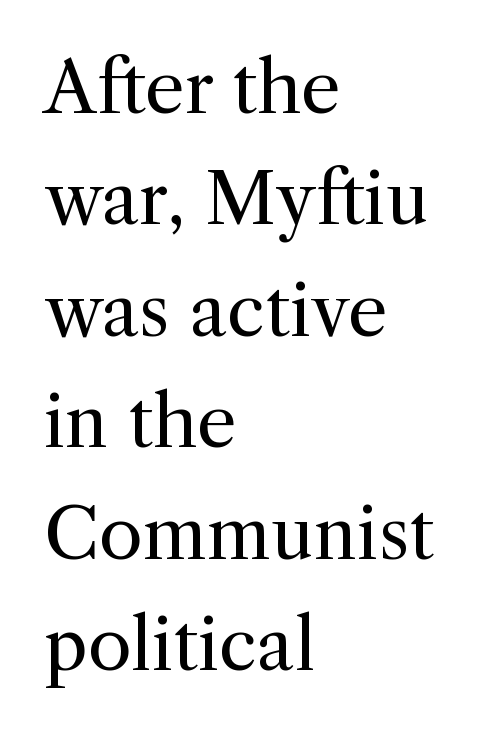
The image shows 71 px regular-weight serif type, upright; set left-aligned, normal line spacing (1.57x), normal letter spacing, not underlined; a medium x-height.
